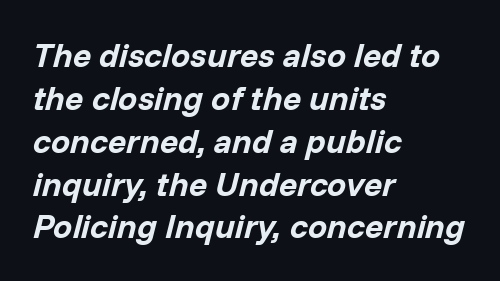
{"italic": "yes", "lean": "right", "slant_degrees": 14, "bold": "yes", "weight": "bold", "width": "normal", "stroke_contrast": "low", "x_height": "medium", "monospaced": "no", "underline": "no", "align": "left", "line_spacing": "normal", "line_spacing_ratio": 1.26, "letter_spacing": "normal", "letter_spacing_em": 0.0, "glyph_px": 34}
